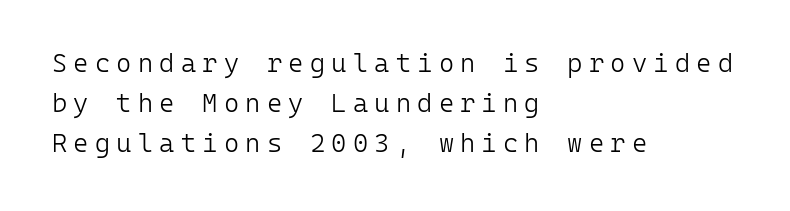
Words appear elongated and porous because spacing is wide. The font's upright variant was chosen for this text. The baseline area is clear. This sample keeps an unexceptional amount of space between lines. This sample is left-justified, so line endings fall wherever the words run out. Stroke mass is kept to a normal reading level or below.
